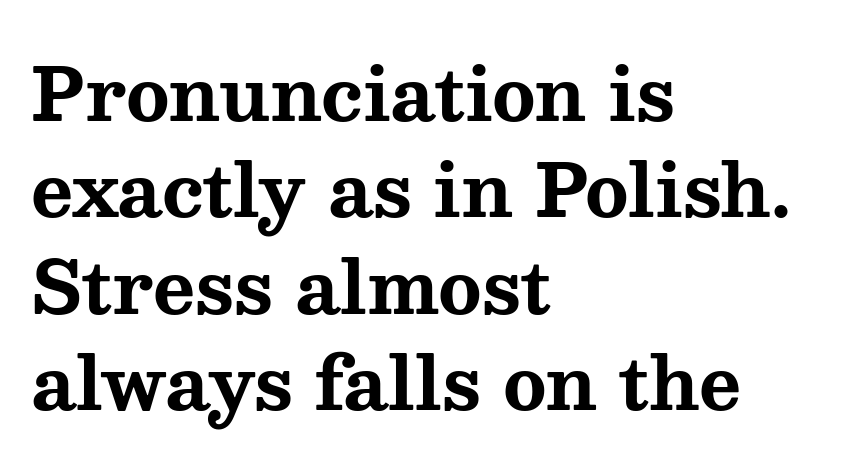
Q: Is the text bold? A: Yes.
Q: Is the text italic (slanted)? A: No, it is upright.
Q: Is the typeface a serif or a sans-serif typeface? A: Serif.
Q: Is the text underlined? A: No.
Q: How is the paragraph aligned? A: Left-aligned.
Q: Is the spacing between letters normal or unusually wide? A: Normal.
Q: Is the spacing between lines tight, normal or loose? A: Normal.
Q: Width (condensed, normal, or wide)? A: Wide.
Q: Stroke contrast? A: Medium.
Q: x-height? A: Medium.
Q: Monospaced? A: No.
